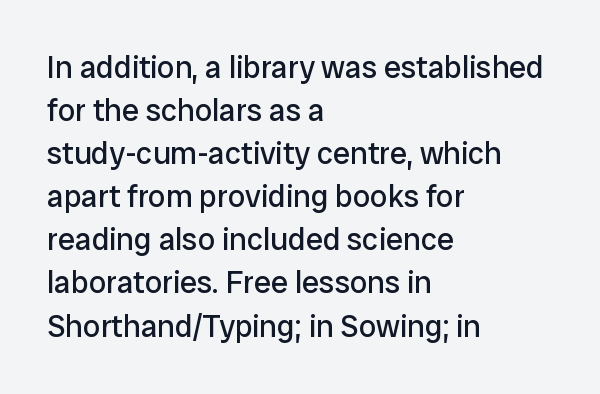
A roman cut, with each character standing at attention. The setting favours the left margin, as ordinary paragraphs usually do. Baseline-to-baseline distance is the conventional proportion of letter height. The type is set solid horizontally, with unmodified tracking. Bare-footed words on every line.
